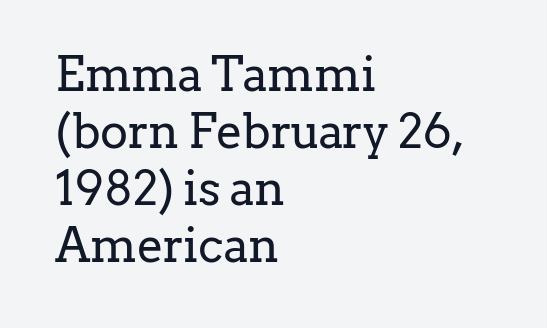
The image shows 47 px regular-weight serif type, upright; set left-aligned, line spacing 1.21x, normal letter spacing, not underlined; low stroke contrast and a medium x-height.
